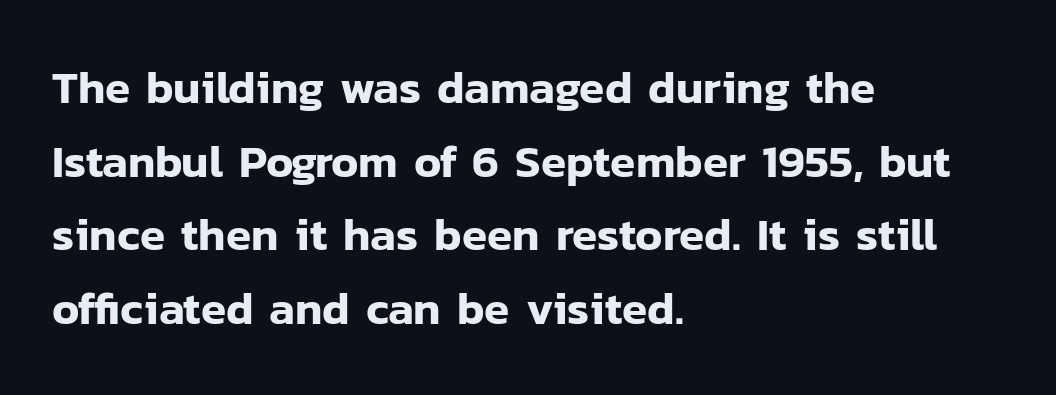
Q: Is the text italic (slanted)? A: No, it is upright.
Q: Is the typeface a serif or a sans-serif typeface? A: Sans-serif.
Q: Is the text underlined? A: No.
Q: How is the paragraph aligned? A: Left-aligned.
Q: Is the spacing between letters normal or unusually wide? A: Normal.
Q: Is the spacing between lines tight, normal or loose? A: Normal.
Q: Width (condensed, normal, or wide)? A: Normal.
Q: Stroke contrast? A: Low.
Q: x-height? A: Medium.
Q: Monospaced? A: No.
